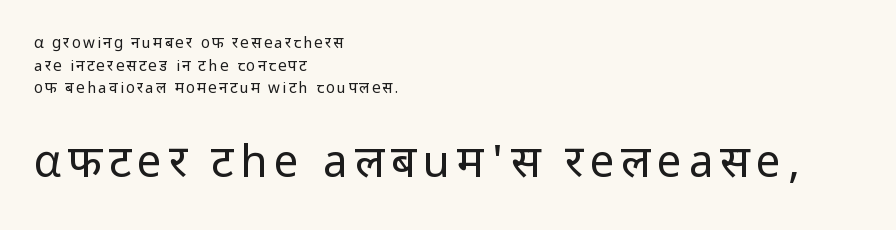
The image shows 44 px regular-weight sans-serif type, upright; set left-aligned, normal line spacing (1.51x), not underlined; the second (bottom) block is 2.93x larger; low stroke contrast and a medium x-height.
